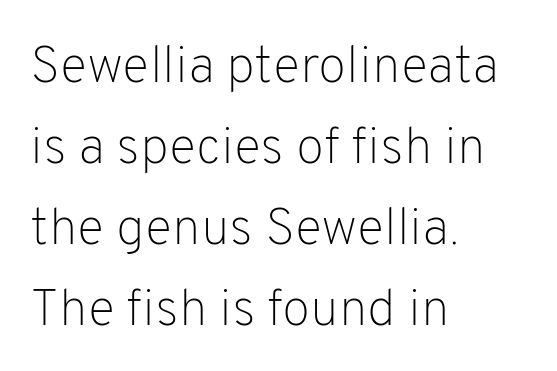
{"serif": "no", "italic": "no", "bold": "no", "weight": "light", "width": "normal", "stroke_contrast": "low", "x_height": "medium", "monospaced": "no", "underline": "no", "align": "left", "line_spacing": "normal", "line_spacing_ratio": 1.56, "letter_spacing": "normal", "letter_spacing_em": 0.0, "glyph_px": 52}
